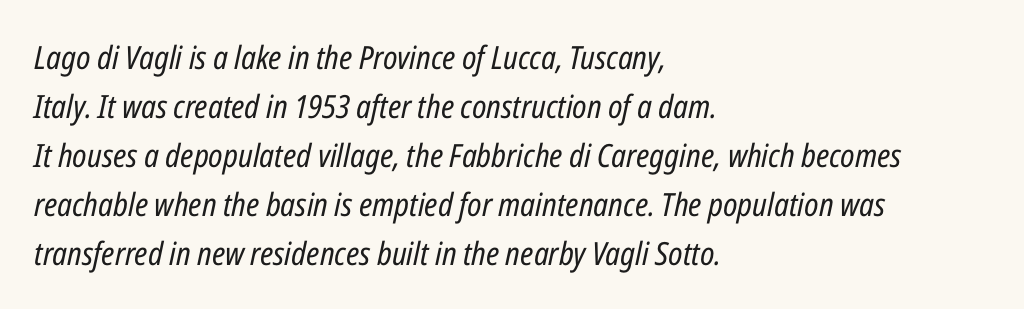
Is the type slanted? Yes — the strokes lean at a clear angle. Typeset ragged right — the left edge is the straight one. The gaps between neighbouring characters are ordinary and unremarkable. Do the characters align in a grid? No, the font is proportional. A bare baseline throughout the passage.
